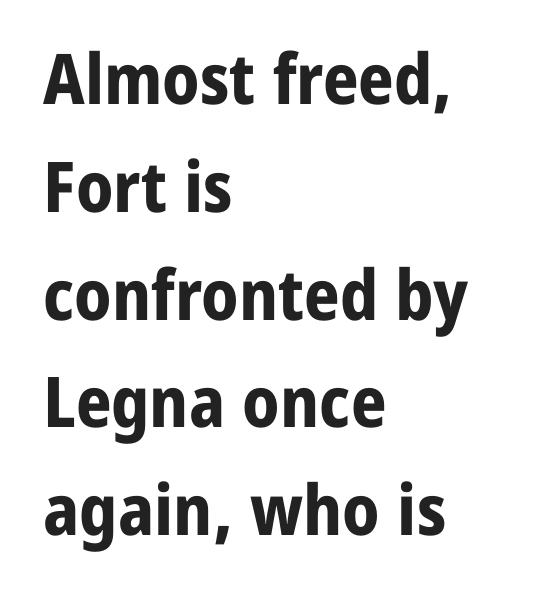
These lines keep a tight, regular rhythm from letter to letter. No feet cap the strokes, marking this as sans-serif type. The rendering uses natural spacing where letterforms have individual widths. Horizontal alignment here is leftward, the default for most running prose.
